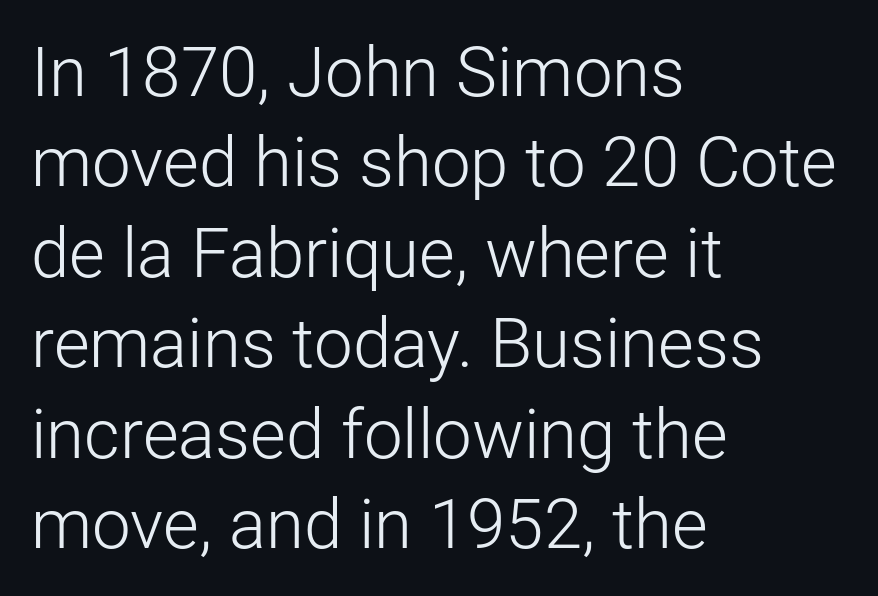
Q: Is the text bold? A: No.
Q: Is the text italic (slanted)? A: No, it is upright.
Q: Is the typeface a serif or a sans-serif typeface? A: Sans-serif.
Q: Is the text underlined? A: No.
Q: How is the paragraph aligned? A: Left-aligned.
Q: Is the spacing between letters normal or unusually wide? A: Normal.
Q: Is the spacing between lines tight, normal or loose? A: Normal.
Q: Width (condensed, normal, or wide)? A: Normal.
Q: Stroke contrast? A: Low.
Q: x-height? A: Medium.
Q: Monospaced? A: No.
